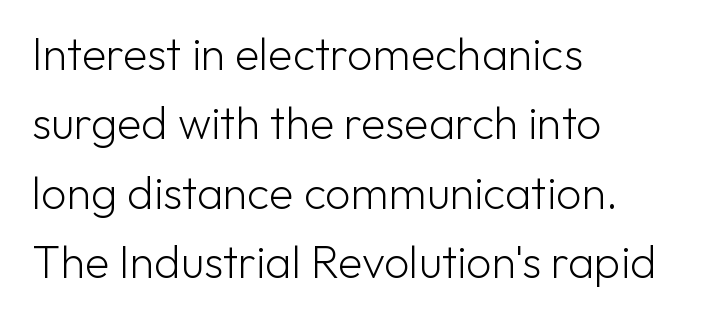
{"serif": "no", "italic": "no", "bold": "no", "weight": "light", "width": "normal", "stroke_contrast": "low", "x_height": "medium", "monospaced": "no", "underline": "no", "align": "left", "line_spacing": "normal", "line_spacing_ratio": 1.54, "letter_spacing": "normal", "letter_spacing_em": 0.0, "glyph_px": 45}
